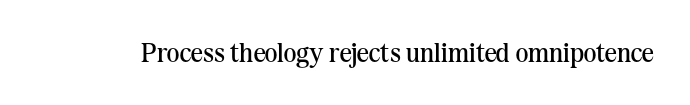
{"italic": "no", "bold": "no", "underline": "no", "letter_spacing": "normal", "letter_spacing_em": 0.0, "glyph_px": 27}
